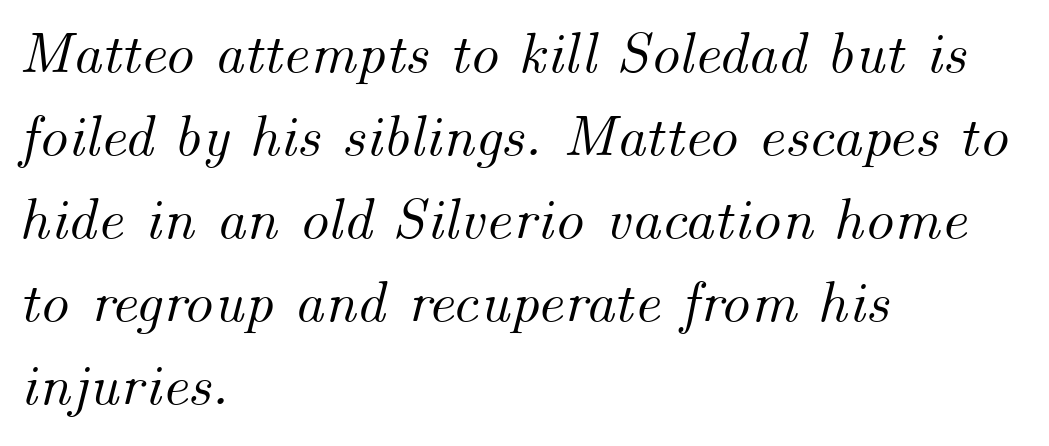
Q: Is the text italic (slanted)? A: Yes, it leans right by about 14 degrees.
Q: Is the text underlined? A: No.
Q: How is the paragraph aligned? A: Left-aligned.
Q: Is the spacing between letters normal or unusually wide? A: Normal.
Q: Is the spacing between lines tight, normal or loose? A: Normal.
Q: Width (condensed, normal, or wide)? A: Normal.
Q: Stroke contrast? A: Medium.
Q: x-height? A: Small.
Q: Monospaced? A: No.
